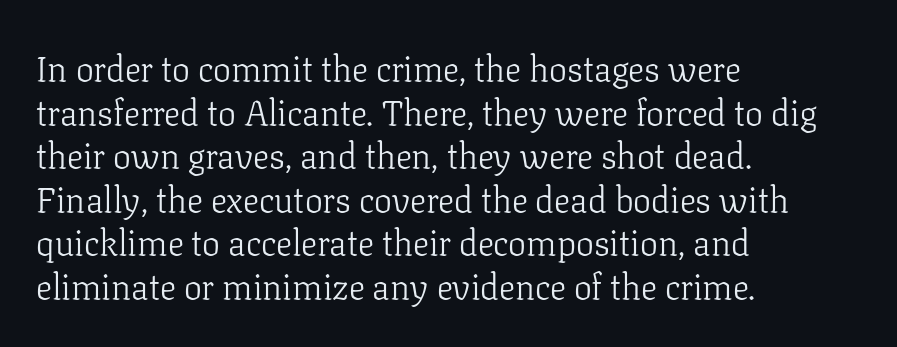
Words appear dense and cohesive because spacing is normal. Style check: upright. The passage is arranged the way most books set body copy — flush left. Is this a fixed-width face? No — the glyphs have proportional, varying widths. No chunkiness to these letters — they're not bold. The area under the type is left untouched.
